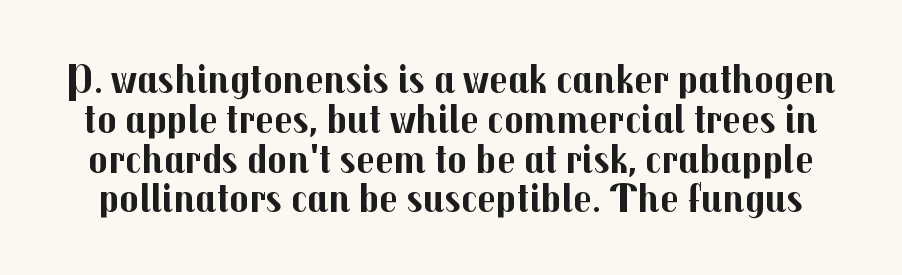
The image shows 41 px bold sans-serif type, upright; set tight line spacing (0.97x), normal letter spacing, not underlined; medium stroke contrast and a medium x-height.
